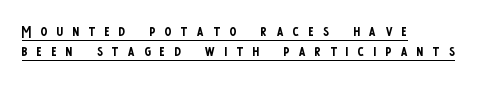
Caption: expanded tracking, letters set apart. One glance says dense: line gaps are narrower than usual. The rendering uses the underline text-decoration. The weight would be labelled regular, book, light, or lighter still. The paragraph has a hard left edge and a soft right edge.
